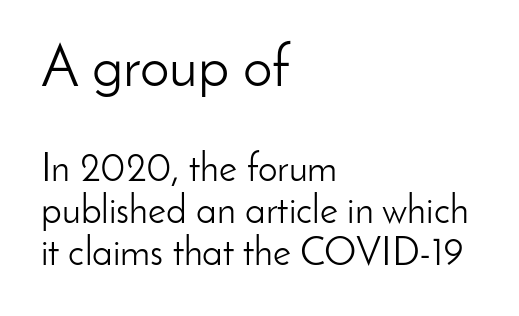
{"serif": "no", "italic": "no", "bold": "no", "weight": "light", "width": "normal", "stroke_contrast": "low", "x_height": "small", "monospaced": "no", "underline": "no", "align": "left", "line_spacing": "tight", "line_spacing_ratio": 1.07, "letter_spacing": "normal", "letter_spacing_em": 0.0, "larger_block": "first", "size_ratio": 1.51, "glyph_px": 59}
